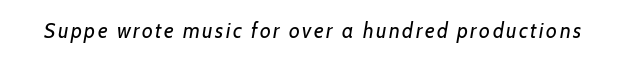
Q: Is the text bold? A: No.
Q: Is the text italic (slanted)? A: Yes, it leans right by about 7 degrees.
Q: Is the text underlined? A: No.
